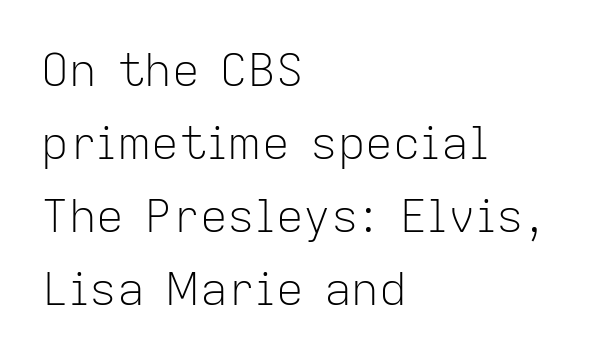
{"serif": "no", "italic": "no", "bold": "no", "weight": "light", "width": "normal", "stroke_contrast": "low", "x_height": "medium", "monospaced": "no", "underline": "no", "align": "left", "line_spacing": "normal", "line_spacing_ratio": 1.59, "letter_spacing": "normal", "letter_spacing_em": 0.0, "glyph_px": 46}
